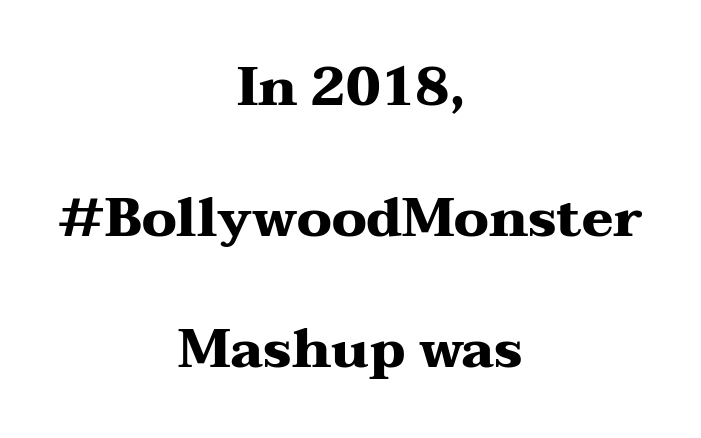
Q: Is the text bold? A: Yes.
Q: Is the text italic (slanted)? A: No, it is upright.
Q: Is the typeface a serif or a sans-serif typeface? A: Serif.
Q: Is the text underlined? A: No.
Q: How is the paragraph aligned? A: Centered.
Q: Is the spacing between letters normal or unusually wide? A: Normal.
Q: Is the spacing between lines tight, normal or loose? A: Loose.
Q: Width (condensed, normal, or wide)? A: Wide.
Q: Stroke contrast? A: Medium.
Q: x-height? A: Medium.
Q: Monospaced? A: No.
